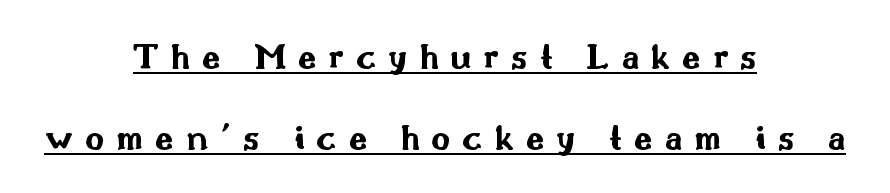
Q: Is the text bold? A: Yes.
Q: Is the text italic (slanted)? A: No, it is upright.
Q: Is the typeface a serif or a sans-serif typeface? A: Sans-serif.
Q: Is the text underlined? A: Yes.
Q: How is the paragraph aligned? A: Centered.
Q: Is the spacing between letters normal or unusually wide? A: Unusually wide.
Q: Is the spacing between lines tight, normal or loose? A: Loose.
Q: Width (condensed, normal, or wide)? A: Wide.
Q: Stroke contrast? A: Medium.
Q: x-height? A: Small.
Q: Monospaced? A: No.
